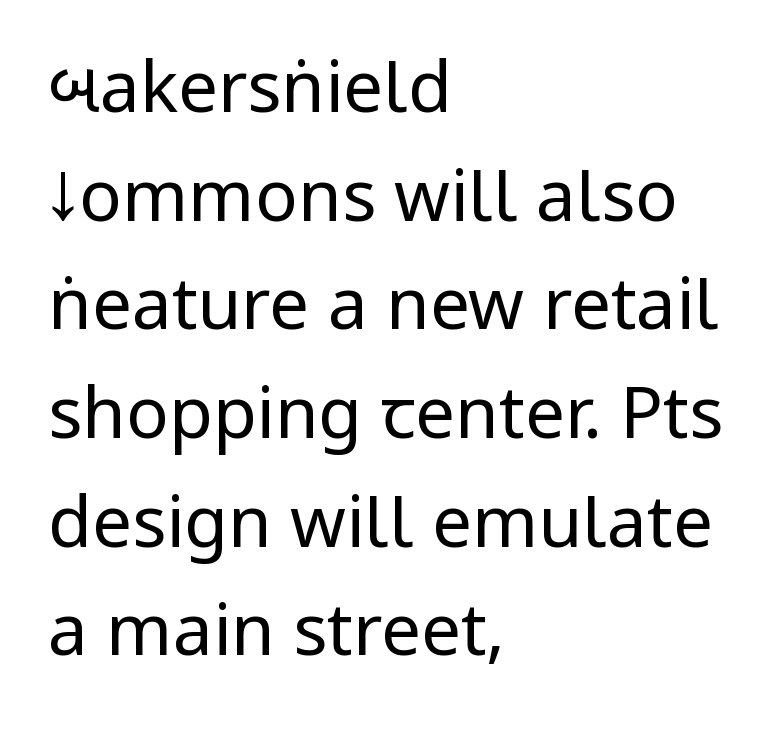
A student would call this left alignment; a typographer would say flush left, rag right. When letters stand straight like this, we call the style roman or upright. The passage shown is not bold in any degree. Varying glyph widths throughout — classic text-font behaviour. Plain, unruled lines of type.
